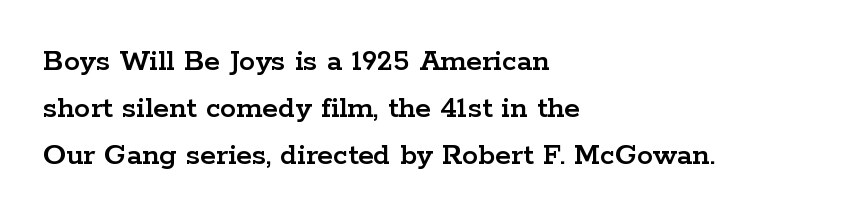
{"serif": "yes", "italic": "no", "width": "wide", "stroke_contrast": "low", "x_height": "medium", "monospaced": "no", "underline": "no", "align": "left", "line_spacing": "normal", "line_spacing_ratio": 1.47, "letter_spacing": "normal", "letter_spacing_em": 0.0, "glyph_px": 32}
